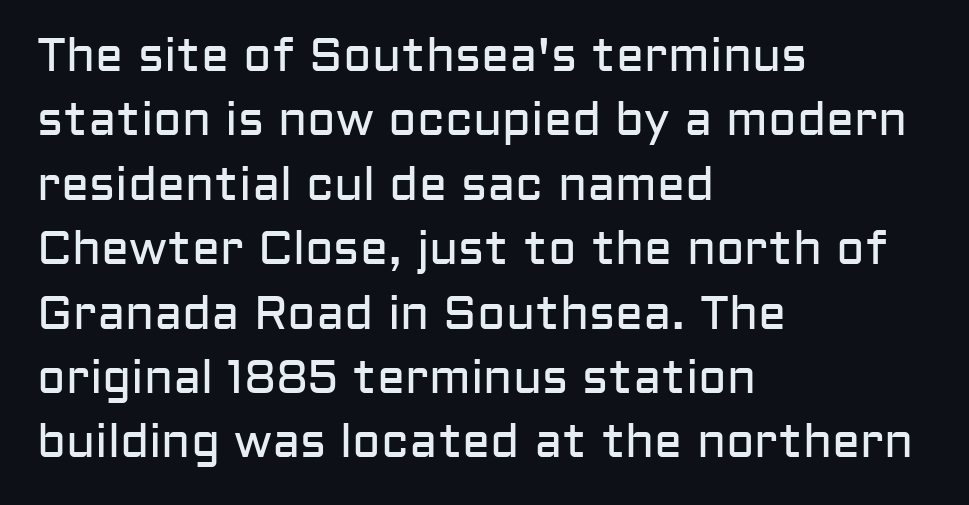
The lines are quadded left. Varying glyph widths throughout — classic text-font behaviour. Only glyphs here, with clear space below each row. Nope, not italic — everything's standing straight. Summary of vertical rhythm: regular, with standard interline spacing.
